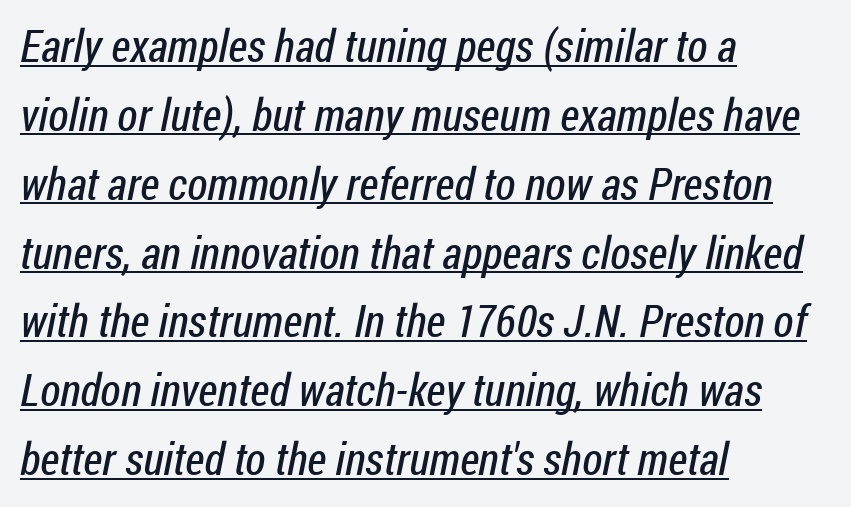
{"serif": "no", "bold": "no", "weight": "regular", "width": "condensed", "stroke_contrast": "low", "x_height": "medium", "monospaced": "no", "underline": "yes", "align": "left", "line_spacing": "normal", "line_spacing_ratio": 1.53, "letter_spacing": "normal", "letter_spacing_em": 0.0, "glyph_px": 45}
